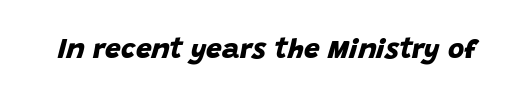
{"serif": "no", "bold": "yes", "weight": "bold", "width": "normal", "stroke_contrast": "low", "x_height": "large", "monospaced": "no", "underline": "no", "letter_spacing": "normal", "letter_spacing_em": 0.0, "glyph_px": 28}
